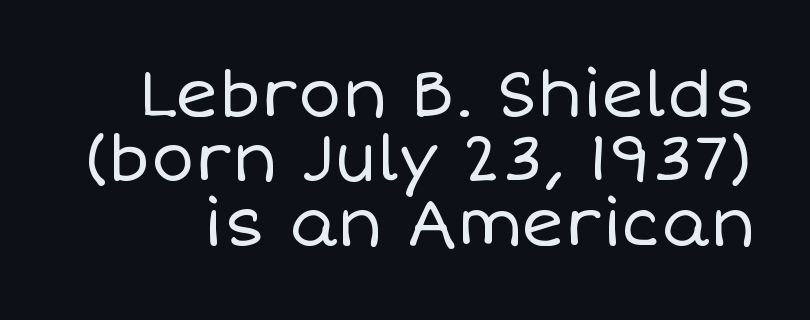
Vertical spacing — tight. Heft: none added — not bold. Note the varied advance widths — an 'i' is clearly narrower than an 'm'. The zone under the glyphs is completely vacant.
